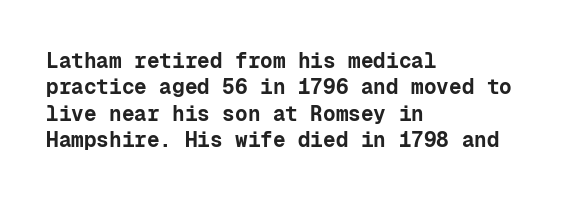
The image shows 21 px bold type, upright; set left-aligned, normal line spacing (1.26x), normal letter spacing, not underlined.
